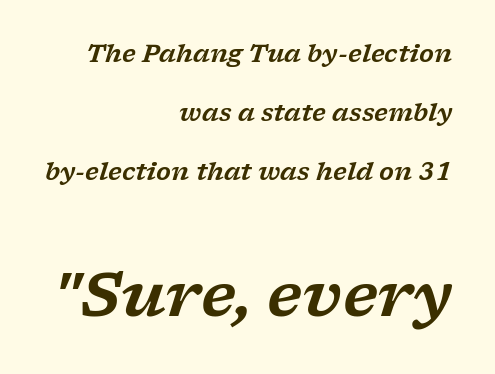
{"serif": "yes", "italic": "yes", "lean": "right", "slant_degrees": 17, "width": "wide", "stroke_contrast": "low", "x_height": "medium", "monospaced": "no", "underline": "no", "align": "right", "line_spacing": "loose", "line_spacing_ratio": 2.46, "letter_spacing": "normal", "letter_spacing_em": 0.0, "larger_block": "second", "size_ratio": 2.54, "glyph_px": 61}
